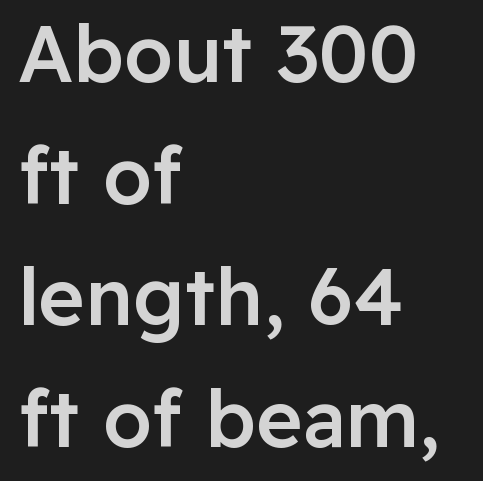
{"serif": "no", "italic": "no", "bold": "semi", "weight": "semibold", "width": "normal", "stroke_contrast": "low", "x_height": "medium", "monospaced": "no", "underline": "no", "align": "left", "line_spacing": "normal", "line_spacing_ratio": 1.54, "letter_spacing": "normal", "letter_spacing_em": 0.0, "glyph_px": 79}
